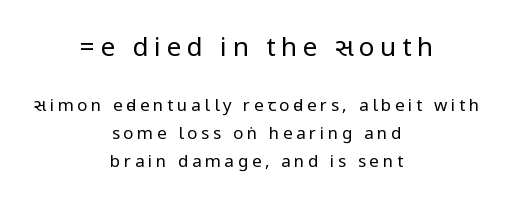
The paragraph has two soft edges and a firm central axis. The letters look calm and open, with moderate or lighter stems. Does the bottom block carry the larger type? No, the top block does. Display-style spreading of the glyphs; the letterfit is very open.
